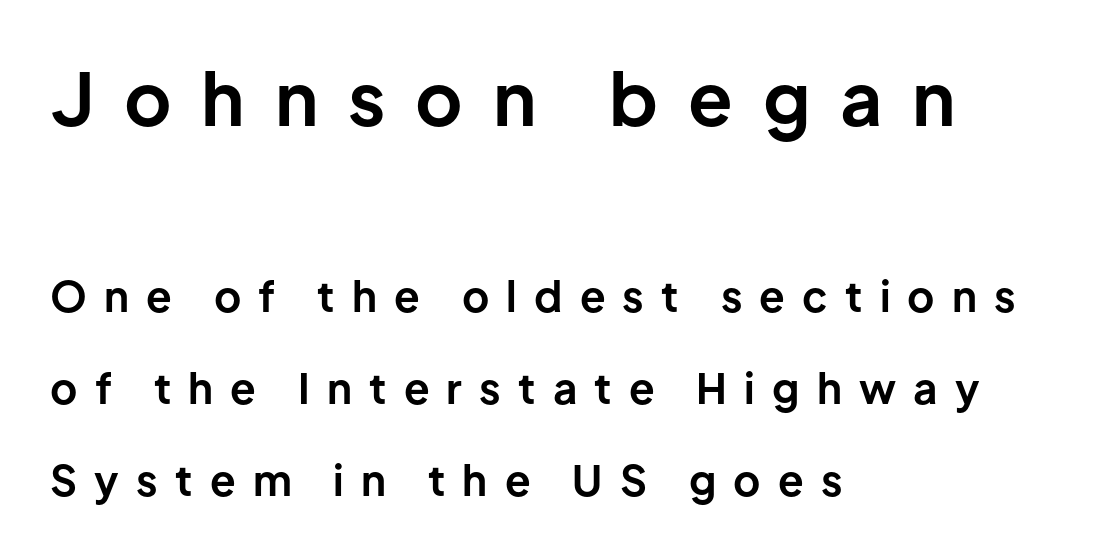
{"serif": "no", "italic": "no", "bold": "yes", "weight": "bold", "width": "normal", "stroke_contrast": "low", "x_height": "medium", "monospaced": "no", "underline": "no", "align": "left", "line_spacing": "loose", "line_spacing_ratio": 2.19, "letter_spacing": "wide", "letter_spacing_em": 0.41, "larger_block": "first", "size_ratio": 1.74, "glyph_px": 73}
